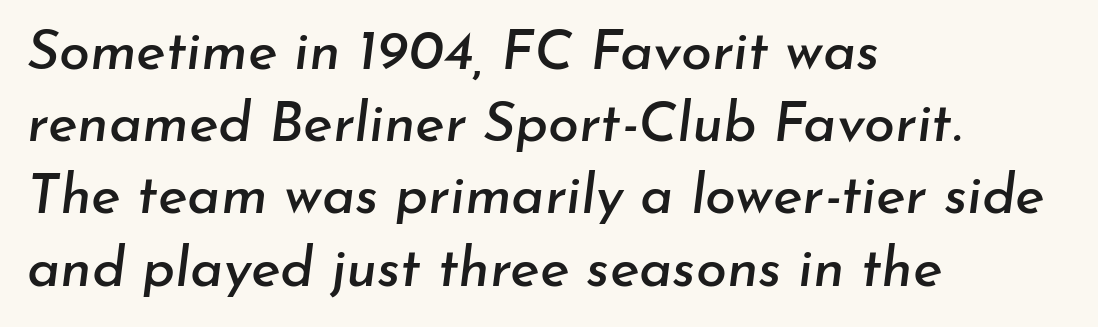
A normal amount of white space separates one row of letters from the next. Visually the block forms a straight wall on the left and a jagged coastline on the right. The rendering uses natural spacing where letterforms have individual widths. Slant detected: the letters are inclined.
